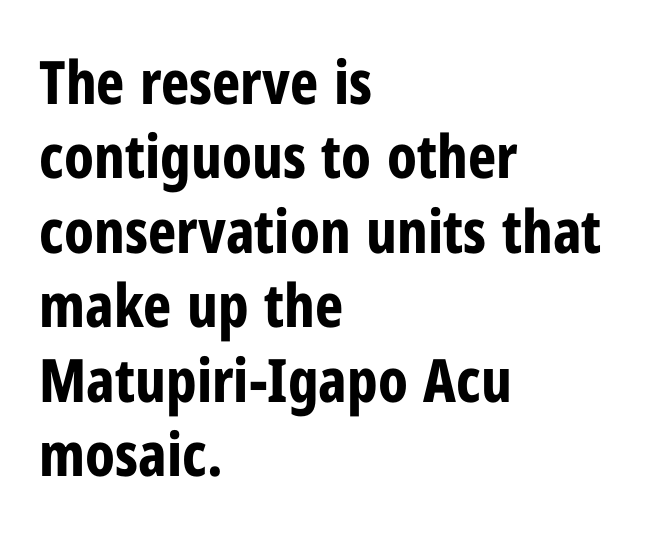
Heft: maximum for text — a bold. The passage is arranged the way most books set body copy — flush left. Observe the absence of serifs on each vertical stroke in this sample. Look at the tracking — it's just the regular setting, nothing added. Spacing verdict: proportional, widths tailored to each character.
